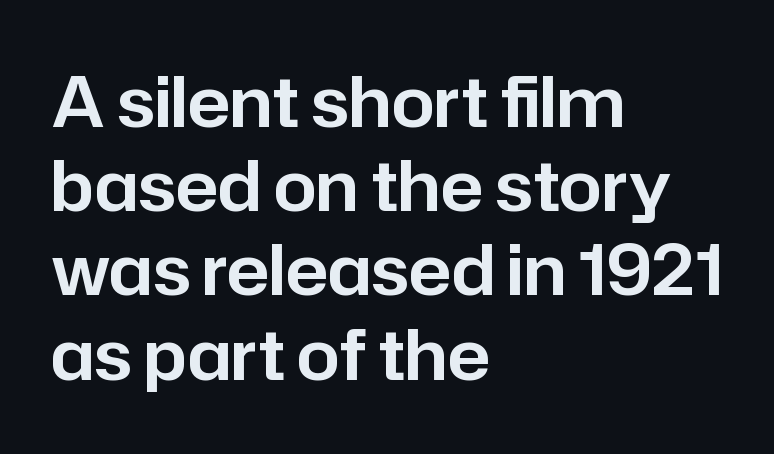
Q: Is the text italic (slanted)? A: No, it is upright.
Q: Is the typeface a serif or a sans-serif typeface? A: Sans-serif.
Q: Is the text underlined? A: No.
Q: How is the paragraph aligned? A: Left-aligned.
Q: Is the spacing between letters normal or unusually wide? A: Normal.
Q: Width (condensed, normal, or wide)? A: Normal.
Q: Stroke contrast? A: Low.
Q: x-height? A: Medium.
Q: Monospaced? A: No.
